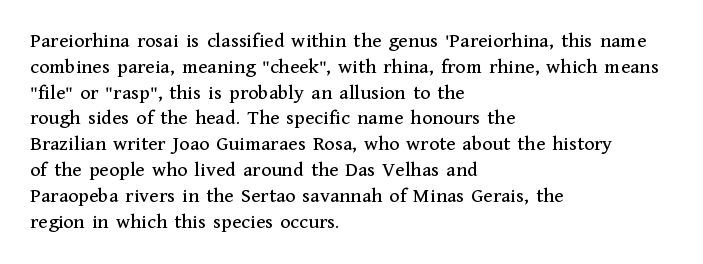
Q: Is the text italic (slanted)? A: No, it is upright.
Q: Is the text underlined? A: No.
Q: How is the paragraph aligned? A: Left-aligned.
Q: Is the spacing between letters normal or unusually wide? A: Normal.
